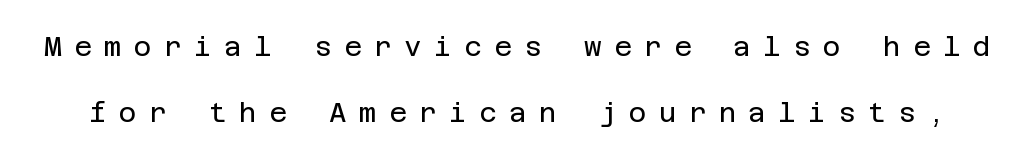
The image shows 27 px text type, upright; set loose line spacing (2.45x), unusually wide letter spacing (+0.46 em), not underlined.
